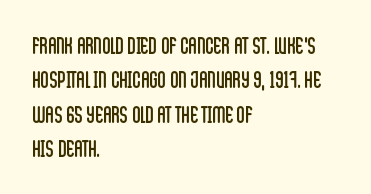
The image shows 23 px text type, upright; set left-aligned, normal line spacing (1.5x), normal letter spacing, not underlined.
